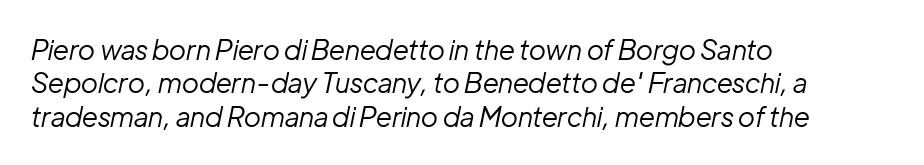
The image shows 27 px text type, italic (leaning right); set left-aligned, line spacing 1.24x, normal letter spacing, not underlined.
